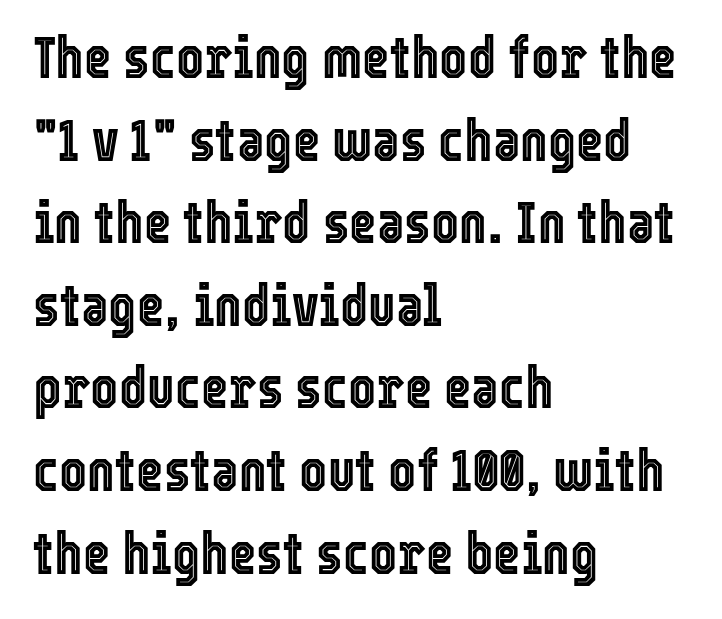
The image shows 59 px condensed type, upright; set left-aligned, normal line spacing (1.4x), normal letter spacing, not underlined; a medium x-height.
